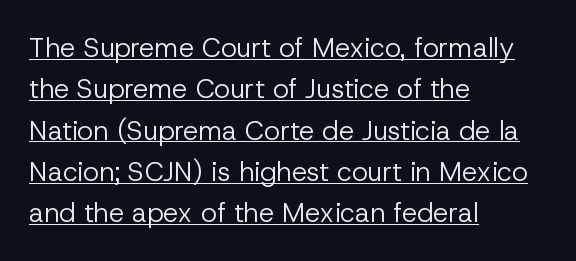
{"italic": "no", "bold": "no", "underline": "yes", "align": "left", "line_spacing": "normal", "line_spacing_ratio": 1.53, "letter_spacing": "normal", "letter_spacing_em": 0.0, "glyph_px": 27}
